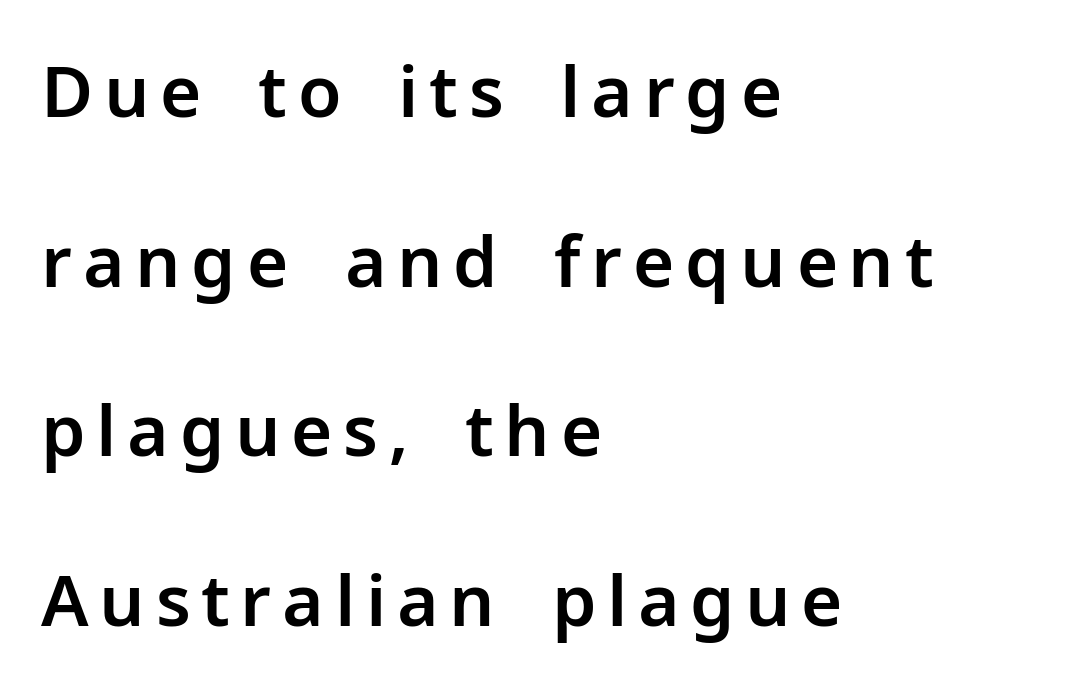
{"serif": "no", "italic": "no", "width": "normal", "stroke_contrast": "low", "x_height": "medium", "monospaced": "no", "underline": "no", "align": "left", "line_spacing": "loose", "line_spacing_ratio": 2.39, "glyph_px": 71}
